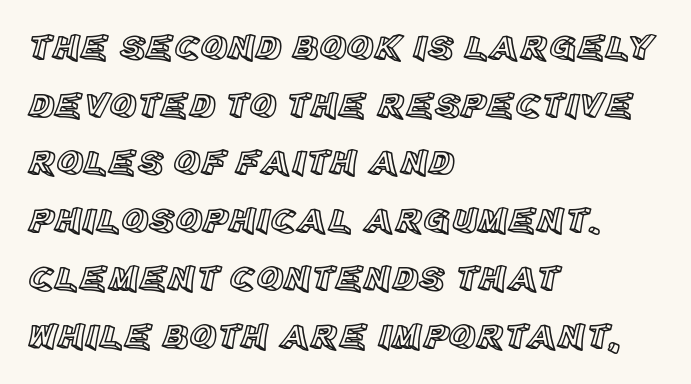
Q: Is the text italic (slanted)? A: Yes.
Q: Is the text underlined? A: No.
Q: How is the paragraph aligned? A: Left-aligned.
Q: Is the spacing between letters normal or unusually wide? A: Normal.
Q: Is the spacing between lines tight, normal or loose? A: Normal.
Q: Width (condensed, normal, or wide)? A: Normal.
Q: x-height? A: Large.
Q: Monospaced? A: No.
